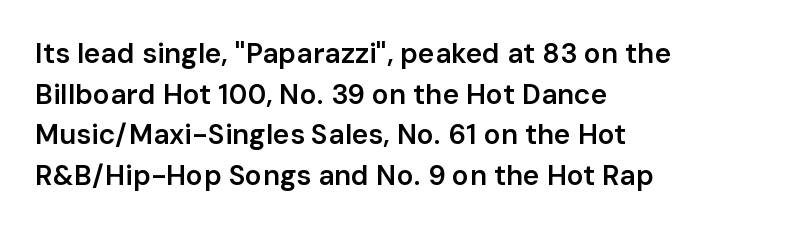
Any mark beneath the type? The region is blank. The rows are spaced the way most documents space them. Unlike a traditional serif, this face leaves its strokes unadorned. A typesetter would call this proportional, since set widths differ per character. The lines are quadded left. A somewhat darkened texture: the type is semibold rather than bold.
